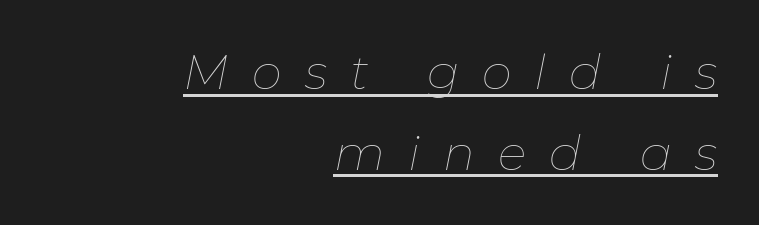
Compared with a flush-left layout, this one pins lines to the opposite, right side. The whole block is typeset with a tilt. Think standard paragraph weight, or any step lighter than that. The tracking reads as deliberately expanded to a designer's eye. The line-height multiplier appears to be the usual default.
